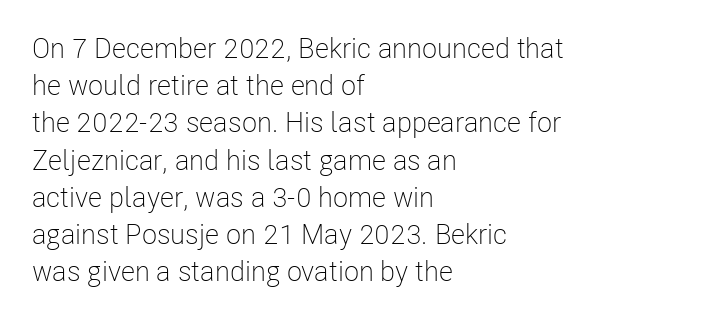
Q: Is the text bold? A: No.
Q: Is the text italic (slanted)? A: No, it is upright.
Q: Is the typeface a serif or a sans-serif typeface? A: Sans-serif.
Q: Is the text underlined? A: No.
Q: How is the paragraph aligned? A: Left-aligned.
Q: Is the spacing between letters normal or unusually wide? A: Normal.
Q: Is the spacing between lines tight, normal or loose? A: Normal.
Q: Width (condensed, normal, or wide)? A: Condensed.
Q: Stroke contrast? A: Low.
Q: x-height? A: Medium.
Q: Monospaced? A: No.
